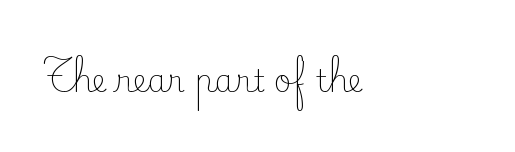
Here the designer chose a conventional face with non-uniform glyph widths. Is the type heavy? It reads as light-to-regular instead. The letterforms sit shoulder to shoulder at normal distance. When letters stand straight like this, we call the style roman or upright.
